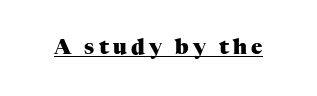
{"italic": "no", "bold": "yes", "underline": "yes", "letter_spacing": "wide", "letter_spacing_em": 0.2, "glyph_px": 21}
